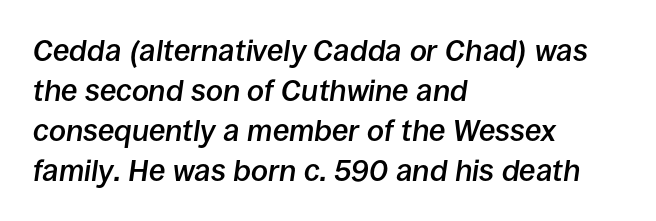
The string is rendered with underlining switched off. The text block is weighted toward the left margin, trailing off unevenly rightward. Students, note that the glyphs here touch the page at normal intervals. You could not count columns in this text — the font is proportionally spaced. Reading down the column, the eye jumps a familiar distance to each next line.
